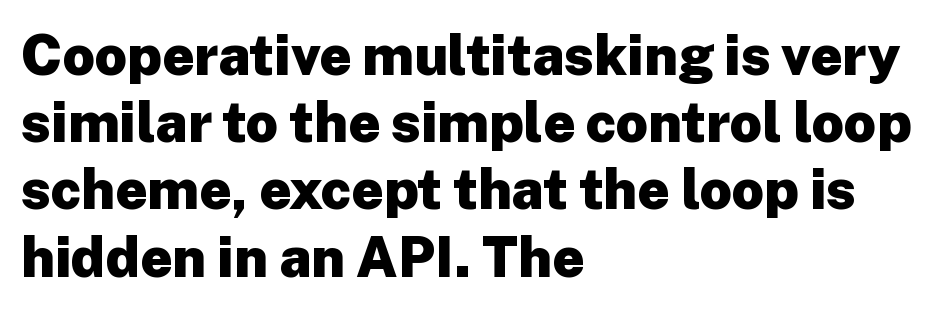
Every letter is thick-stroked: bold, no question. Every character sits straight up, as roman type does. The specimen omits any rule beneath the text block's lines. The typeface chosen for these lines omits serifs.
